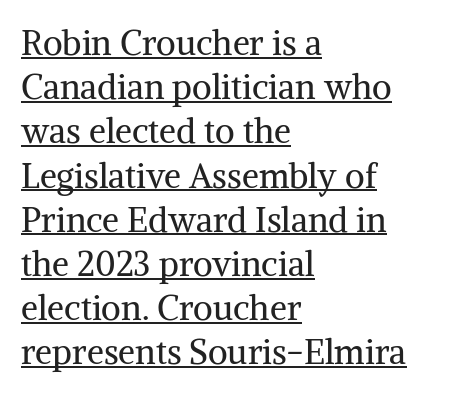
The image shows 34 px regular-weight serif type, upright; set left-aligned, normal line spacing (1.3x), normal letter spacing, underlined; medium stroke contrast and a medium x-height.
